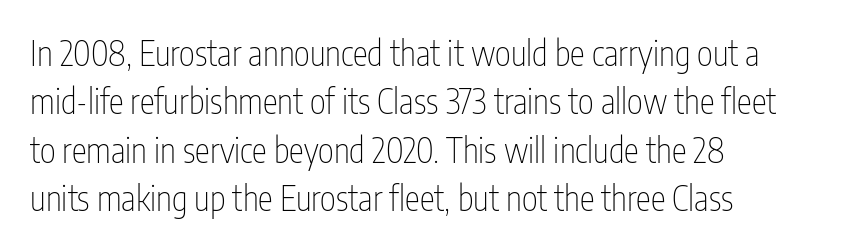
{"serif": "no", "italic": "no", "bold": "no", "weight": "thin", "width": "condensed", "stroke_contrast": "low", "x_height": "medium", "monospaced": "no", "underline": "no", "align": "left", "line_spacing": "normal", "line_spacing_ratio": 1.42, "letter_spacing": "normal", "letter_spacing_em": 0.0, "glyph_px": 34}
